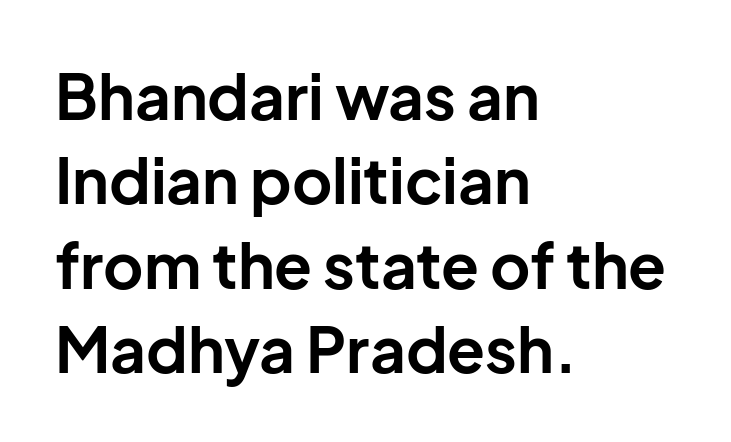
{"serif": "no", "italic": "no", "bold": "yes", "weight": "bold", "width": "normal", "stroke_contrast": "low", "x_height": "medium", "monospaced": "no", "underline": "no", "align": "left", "line_spacing": "normal", "line_spacing_ratio": 1.36, "letter_spacing": "normal", "letter_spacing_em": 0.0, "glyph_px": 62}
